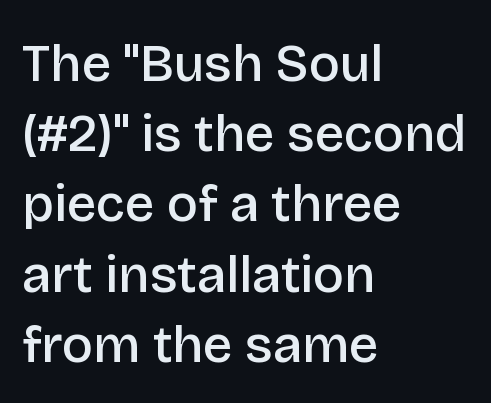
{"serif": "no", "italic": "no", "bold": "semi", "weight": "semibold", "width": "normal", "stroke_contrast": "low", "x_height": "large", "monospaced": "no", "underline": "no", "align": "left", "line_spacing": "normal", "line_spacing_ratio": 1.35, "letter_spacing": "normal", "letter_spacing_em": 0.0, "glyph_px": 52}
